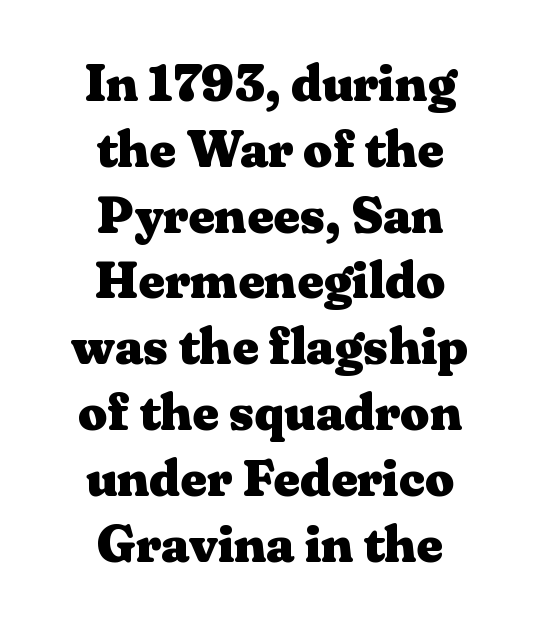
{"serif": "yes", "italic": "no", "bold": "yes", "weight": "heavy", "width": "wide", "stroke_contrast": "medium", "x_height": "medium", "monospaced": "no", "underline": "no", "align": "center", "line_spacing": "normal", "line_spacing_ratio": 1.29, "letter_spacing": "normal", "letter_spacing_em": 0.0, "glyph_px": 51}
